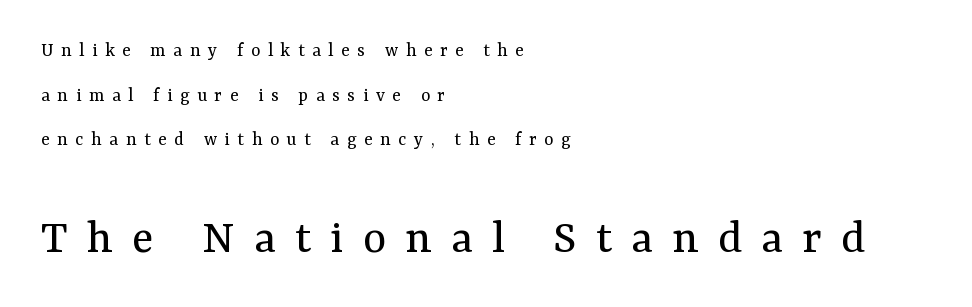
The image shows 50 px regular-weight serif type, upright; set left-aligned, loose line spacing (2.23x), unusually wide letter spacing (+0.38 em), not underlined; the second (bottom) block is 2.5x larger; medium stroke contrast and a medium x-height.
